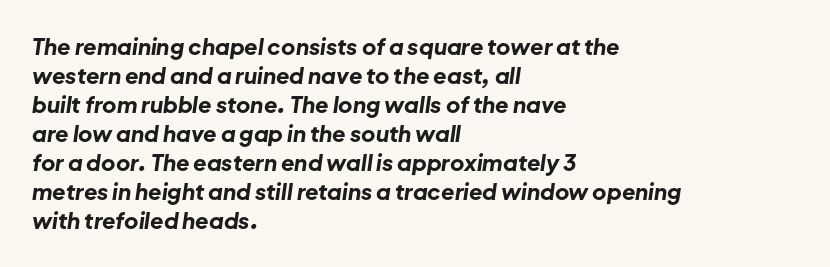
{"italic": "yes", "lean": "right", "slant_degrees": 8, "bold": "yes", "underline": "no", "align": "left", "line_spacing": "normal", "line_spacing_ratio": 1.32, "letter_spacing": "normal", "letter_spacing_em": 0.0, "glyph_px": 22}
